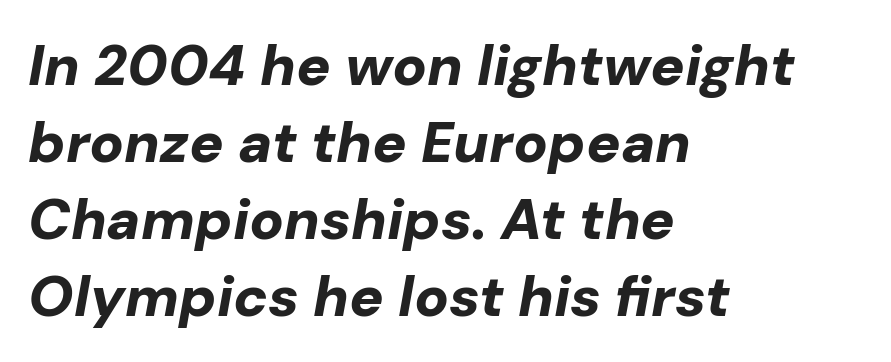
{"italic": "yes", "lean": "right", "slant_degrees": 10, "bold": "yes", "weight": "bold", "width": "normal", "stroke_contrast": "low", "x_height": "medium", "monospaced": "no", "underline": "no", "align": "left", "line_spacing": "normal", "line_spacing_ratio": 1.35, "letter_spacing": "normal", "letter_spacing_em": 0.0, "glyph_px": 57}
